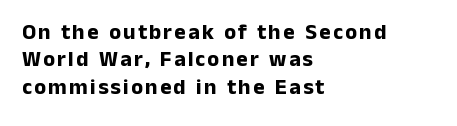
Q: Is the text bold? A: Yes.
Q: Is the text italic (slanted)? A: No, it is upright.
Q: Is the text underlined? A: No.
Q: How is the paragraph aligned? A: Left-aligned.
